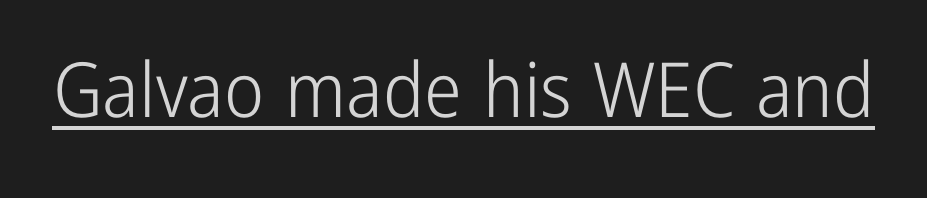
The image shows 76 px light, condensed sans-serif type, upright; set normal letter spacing, underlined; low stroke contrast and a medium x-height.
